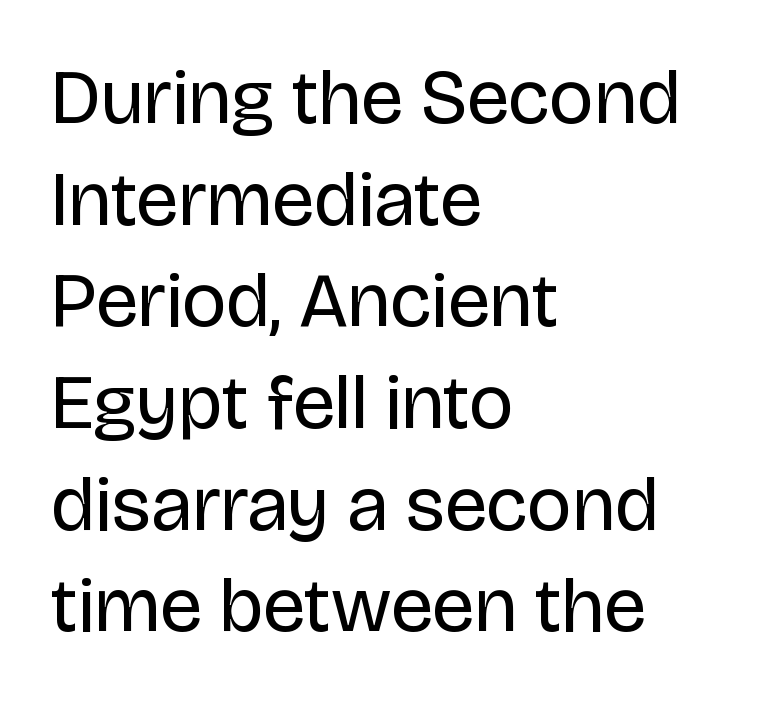
Inter-character spacing is left at the font's built-in metrics. This is sans-serif lettering, the kind often seen on screens and signage. Baseline-to-baseline distance is the conventional proportion of letter height. Leftover space on each line is placed entirely after the last word. The typography opts for an upright posture over an oblique one. Weight: not bold — regular or lighter.
